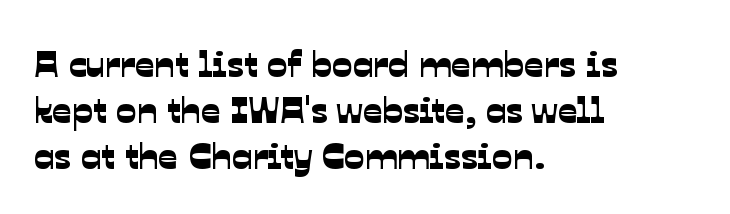
The image shows 38 px sans-serif type; set left-aligned, line spacing 1.21x, normal letter spacing, not underlined; low stroke contrast and a medium x-height.
